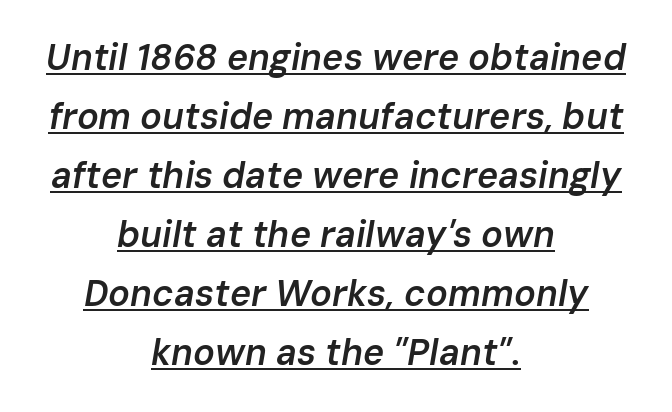
Q: Is the text bold? A: Semi-bold.
Q: Is the text italic (slanted)? A: Yes, it leans right by about 10 degrees.
Q: Is the text underlined? A: Yes.
Q: How is the paragraph aligned? A: Centered.
Q: Is the spacing between letters normal or unusually wide? A: Normal.
Q: Is the spacing between lines tight, normal or loose? A: Normal.
Q: Width (condensed, normal, or wide)? A: Normal.
Q: Stroke contrast? A: Low.
Q: x-height? A: Medium.
Q: Monospaced? A: No.
